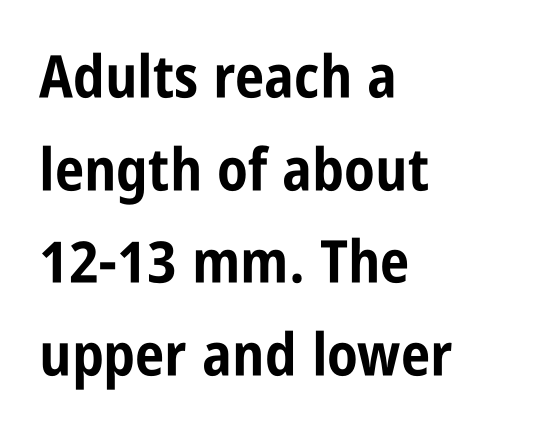
Every stem runs plumb, perpendicular to the baseline. Successive baselines arrive at the customary interval. Each glyph is drawn with heavy, bold strokes. Are there feet on the stems? There aren't — it's a sans. Beneath every word, the page is bare.
